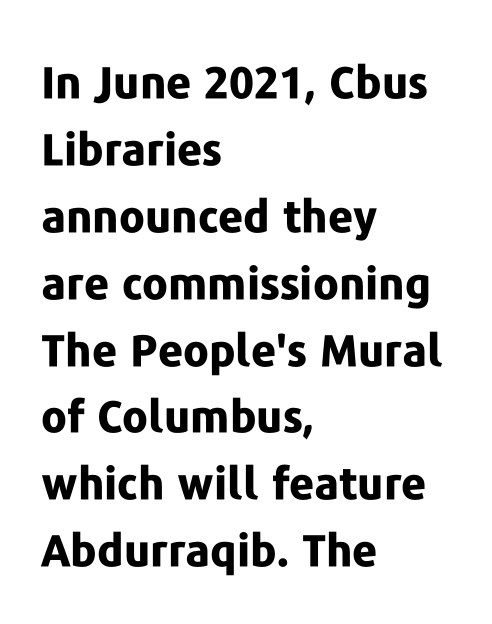
Q: Is the text bold? A: Yes.
Q: Is the text italic (slanted)? A: No, it is upright.
Q: Is the typeface a serif or a sans-serif typeface? A: Sans-serif.
Q: Is the text underlined? A: No.
Q: How is the paragraph aligned? A: Left-aligned.
Q: Is the spacing between letters normal or unusually wide? A: Normal.
Q: Is the spacing between lines tight, normal or loose? A: Normal.
Q: Width (condensed, normal, or wide)? A: Normal.
Q: Stroke contrast? A: Low.
Q: x-height? A: Medium.
Q: Monospaced? A: No.
